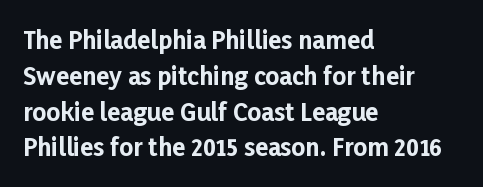
The image shows 24 px bold type, upright; set left-aligned, normal line spacing (1.49x), normal letter spacing, not underlined.
